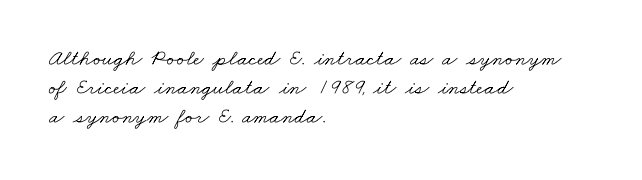
Q: Is the text bold? A: No.
Q: Is the text underlined? A: No.
Q: How is the paragraph aligned? A: Left-aligned.
Q: Is the spacing between letters normal or unusually wide? A: Normal.
Q: Is the spacing between lines tight, normal or loose? A: Normal.
